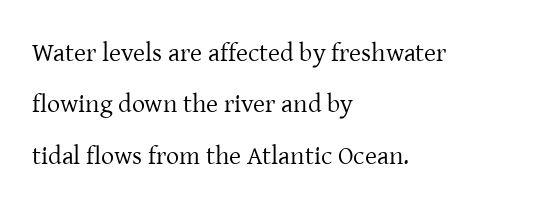
{"italic": "no", "bold": "no", "underline": "no", "align": "left", "line_spacing": "loose", "line_spacing_ratio": 1.98, "letter_spacing": "normal", "letter_spacing_em": 0.0, "glyph_px": 26}
